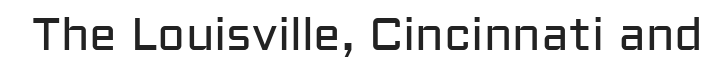
The image shows 46 px regular-weight sans-serif type, upright; set normal letter spacing, not underlined; low stroke contrast and a medium x-height.
